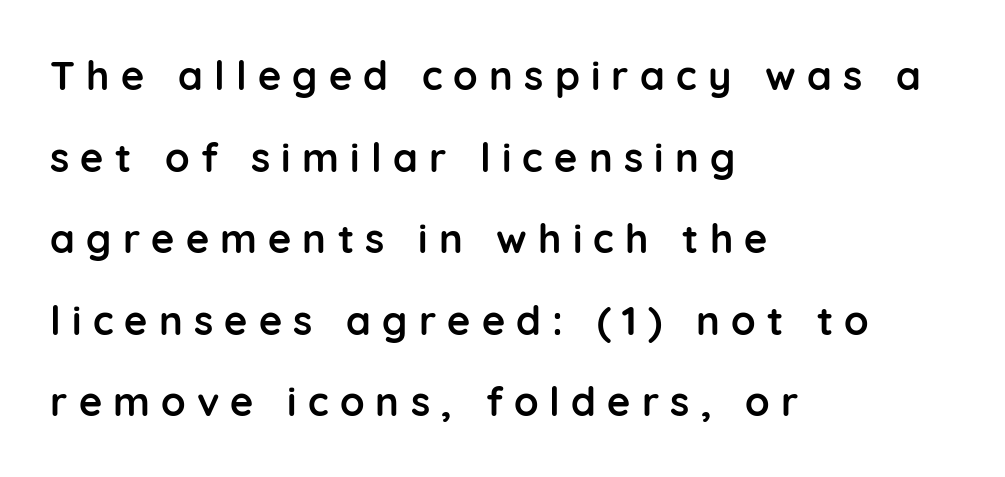
The image shows 40 px semibold sans-serif type, upright; set left-aligned, loose line spacing (2.04x), unusually wide letter spacing (+0.28 em), not underlined; low stroke contrast and a medium x-height.
